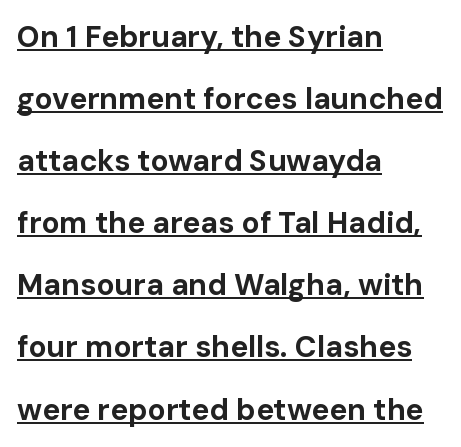
The letters are bold, with thick, heavy strokes. Notice how the stems are strictly vertical — no italics here. A typesetter would call this proportional, since set widths differ per character. Letterform terminals end flat and unadorned throughout the passage. Inter-character spacing is left at the font's built-in metrics.
